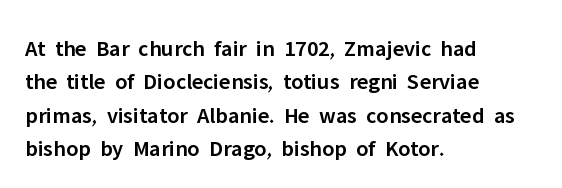
The line-height multiplier appears to be the usual default. The type is set solid horizontally, with unmodified tracking. This rendering uses left alignment, leaving the right contour irregular. Posture: vertical. Underlining? Definitely not there. The sample has been set in demibold, a notch under bold.
